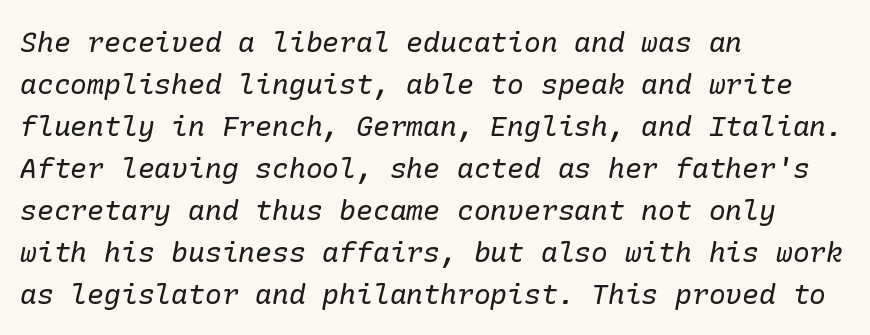
Q: Is the text bold? A: No.
Q: Is the text italic (slanted)? A: Yes, it leans right by about 10 degrees.
Q: Is the typeface a serif or a sans-serif typeface? A: Sans-serif.
Q: Is the text underlined? A: No.
Q: How is the paragraph aligned? A: Left-aligned.
Q: Is the spacing between letters normal or unusually wide? A: Normal.
Q: Is the spacing between lines tight, normal or loose? A: Normal.
Q: Width (condensed, normal, or wide)? A: Normal.
Q: Stroke contrast? A: Low.
Q: x-height? A: Medium.
